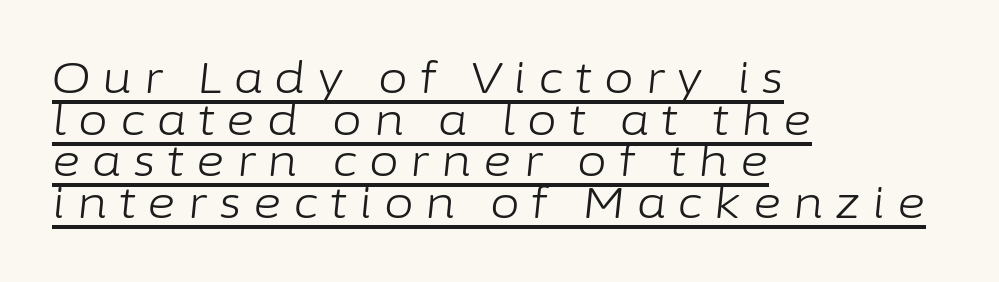
The image shows 43 px light type, italic (leaning right); set left-aligned, tight line spacing (0.97x), unusually wide letter spacing (+0.28 em), underlined; low stroke contrast and a medium x-height.
